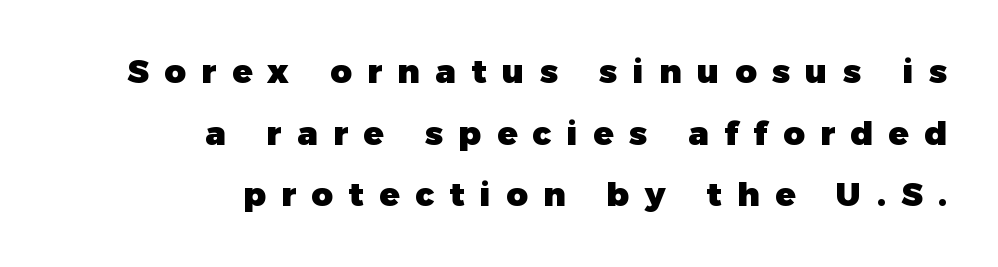
The image shows 33 px heavy sans-serif type, upright; set right-aligned, line spacing 1.87x, unusually wide letter spacing (+0.47 em), not underlined; low stroke contrast and a medium x-height.
